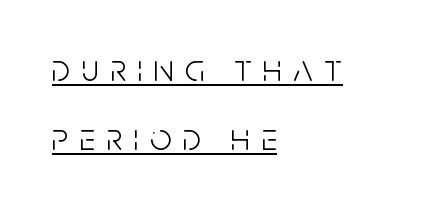
The image shows 38 px light, condensed sans-serif type, upright; set left-aligned, line spacing 1.82x, unusually wide letter spacing (+0.3 em), underlined; low stroke contrast and a large x-height.
